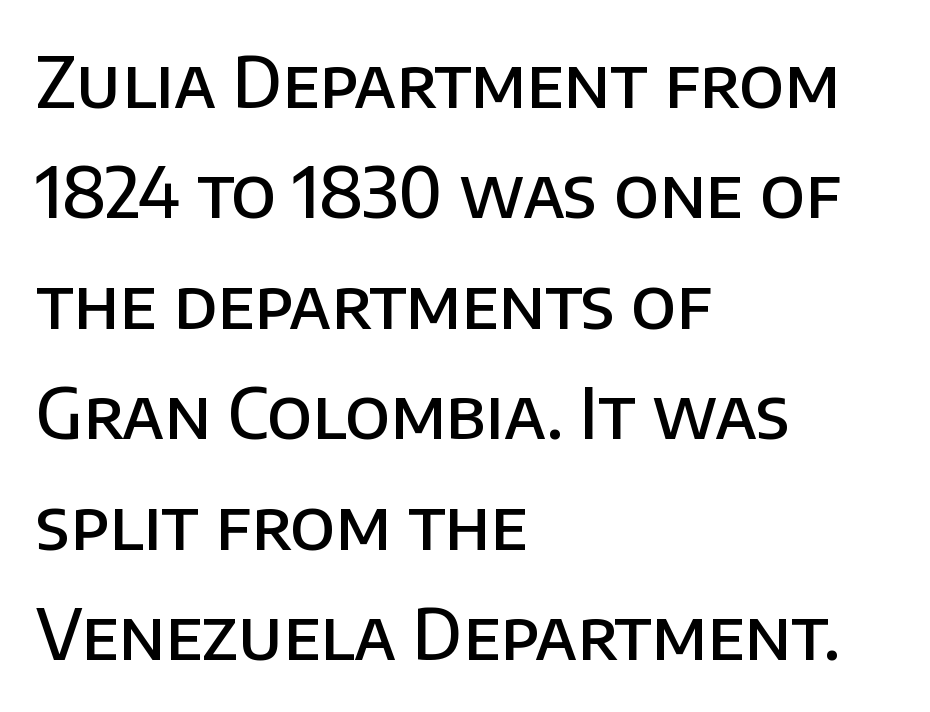
Which margin do the lines hug? The left one — the right edge is uneven. Every letter is mildly thick-stroked: semibold rather than bold. The lines sit at an ordinary, default distance from one another. This is the regular roman posture of the typeface.
